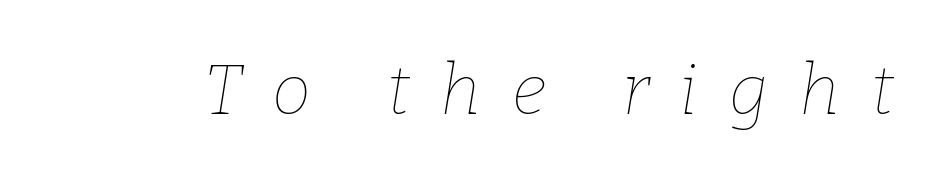
The letters advance in unequal steps, a hallmark of proportional type. Characters follow at a spacing far wider than the type designer built in. The specimen omits any rule beneath the text block's lines. Posture: slanted.
